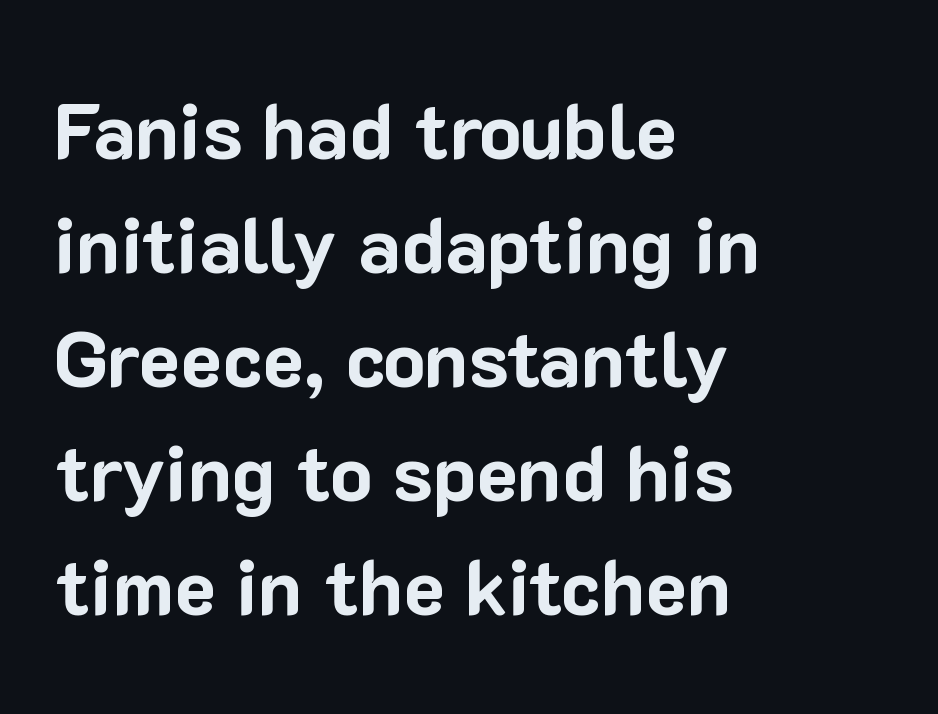
{"serif": "no", "italic": "no", "bold": "yes", "weight": "bold", "width": "normal", "stroke_contrast": "low", "x_height": "medium", "monospaced": "no", "underline": "no", "align": "left", "line_spacing": "normal", "line_spacing_ratio": 1.46, "letter_spacing": "normal", "letter_spacing_em": 0.0, "glyph_px": 78}
